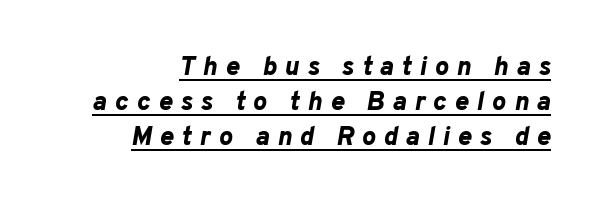
The letters are slanted; this is an italic face. Evenly set lines give the paragraph a standard silhouette. In terms of letterspacing, this is a distinctly airy, spread setting. In terms of weight, the rendering is a true, heavy bold.
